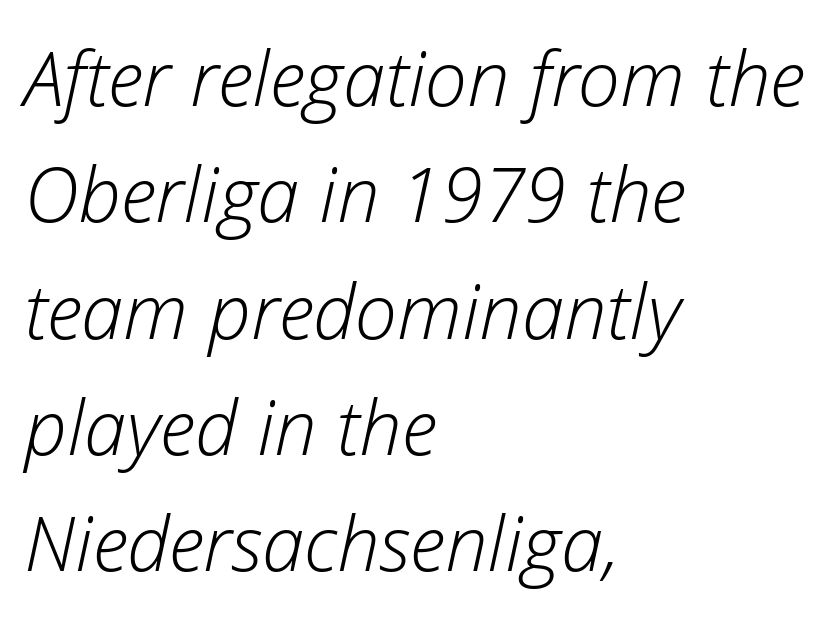
Caption: face not bold, strokes unweighted. Short and long lines alike share a common starting point at left. Each letter keeps its own natural width here, so spacing adapts to shape. Looking at the ascenders, they clearly lean. The space beneath each line is pristine and unruled.
